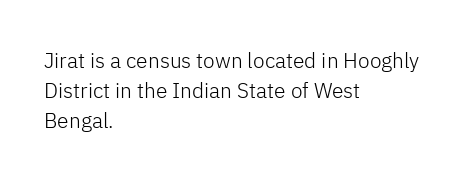
The image shows 21 px text type, upright; set left-aligned, normal line spacing (1.43x), normal letter spacing, not underlined.
